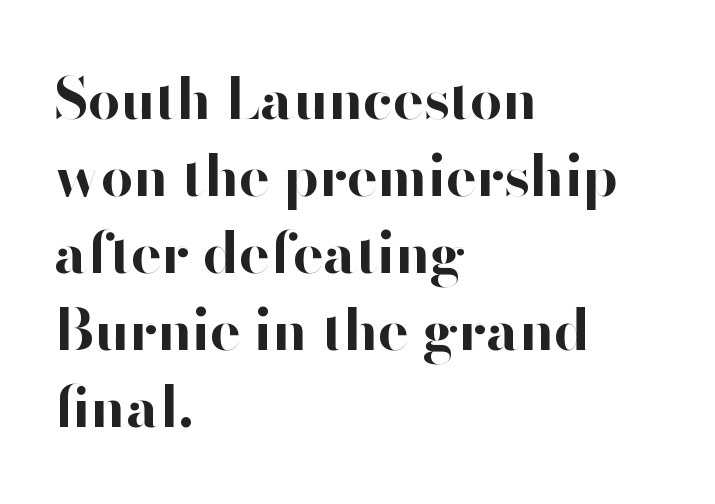
The image shows 57 px bold sans-serif type, upright; set left-aligned, normal line spacing (1.35x), normal letter spacing, not underlined; high stroke contrast and a small x-height.
